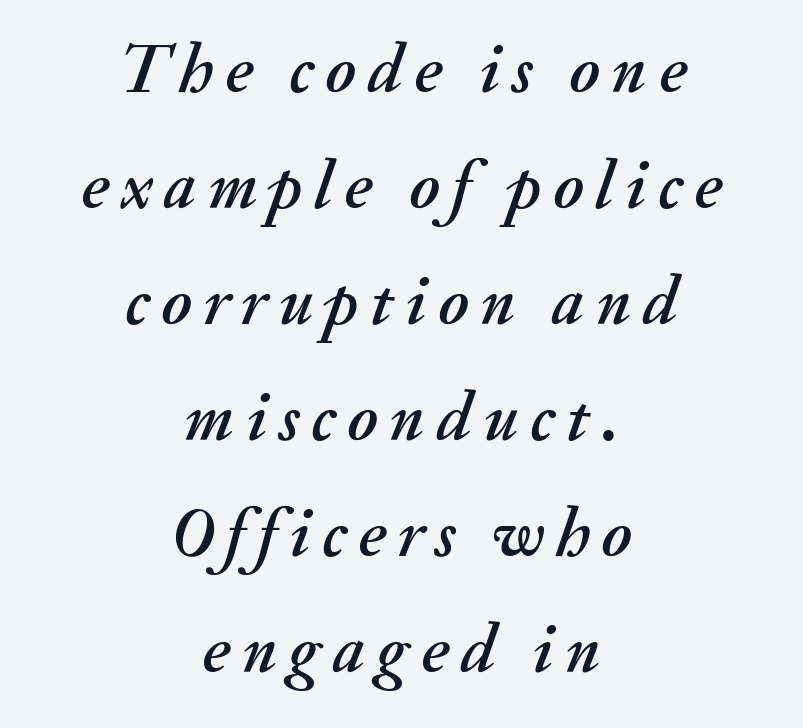
Think of a printed novel: that variable character pitch is what you see here. The rag falls on both sides of this text block equally. One glance says typical: line gaps are just what's usual. Would a proofreader flag this as italicized? Yes. Has an underline been added? It has not.
